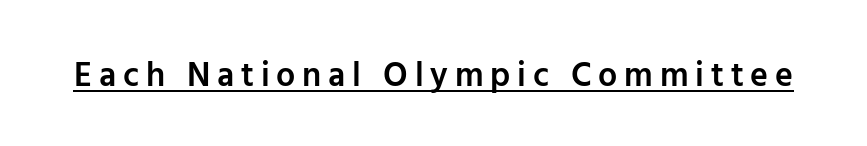
{"serif": "no", "italic": "no", "bold": "semi", "weight": "semibold", "width": "normal", "stroke_contrast": "low", "x_height": "medium", "monospaced": "no", "underline": "yes", "letter_spacing": "wide", "letter_spacing_em": 0.2, "glyph_px": 34}
